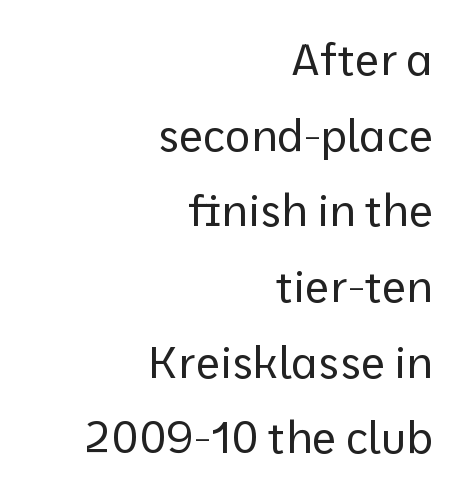
The font is comparable to plain body text, perhaps lighter. How are the letters spaced? Ordinarily, with no added tracking. These lines are rendered in a variable-pitch font. In terms of posture, this sample is upright.
